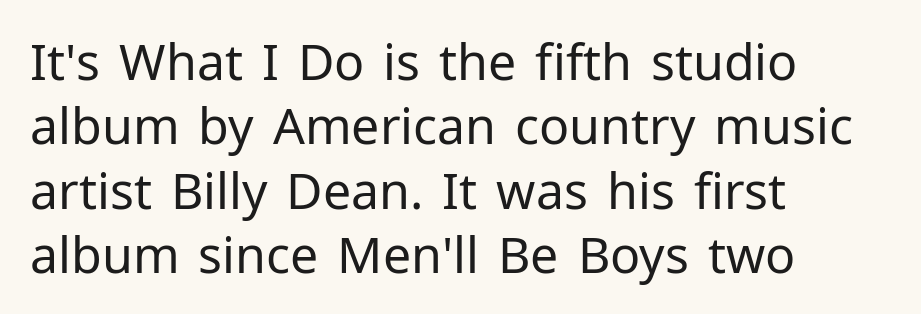
The characters are drawn with everyday or finer stroke widths. Nothing unusual about the tracking: characters are spaced as the font intends. Is there any slant? The stems are plumb. Notice how descenders clear the ascenders below comfortably — that's standard leading. This rendering employs a face without finishing strokes, i.e., a sans-serif. Note the varied advance widths — an 'i' is clearly narrower than an 'm'.
